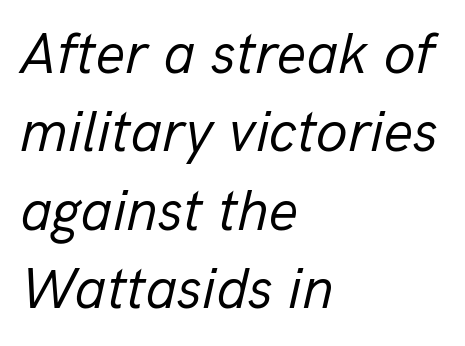
Is this a fixed-width face? No — the glyphs have proportional, varying widths. Teacher's note: observe the even left margin — that is flush-left alignment. The face used here is rendered with its standard letterfit. Normally led — the rows are evenly, conventionally spaced. Stroke thickness stays within the range of a standard reading face or lighter.
